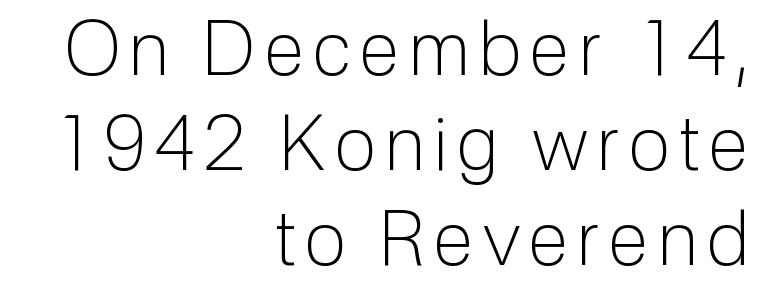
The image shows 75 px light sans-serif type, upright; set right-aligned, normal line spacing (1.27x), not underlined; low stroke contrast and a medium x-height.
